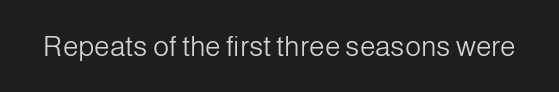
Q: Is the text bold? A: No.
Q: Is the text italic (slanted)? A: No, it is upright.
Q: Is the typeface a serif or a sans-serif typeface? A: Sans-serif.
Q: Is the text underlined? A: No.
Q: Is the spacing between letters normal or unusually wide? A: Normal.
Q: Width (condensed, normal, or wide)? A: Normal.
Q: Stroke contrast? A: Low.
Q: x-height? A: Medium.
Q: Monospaced? A: No.
